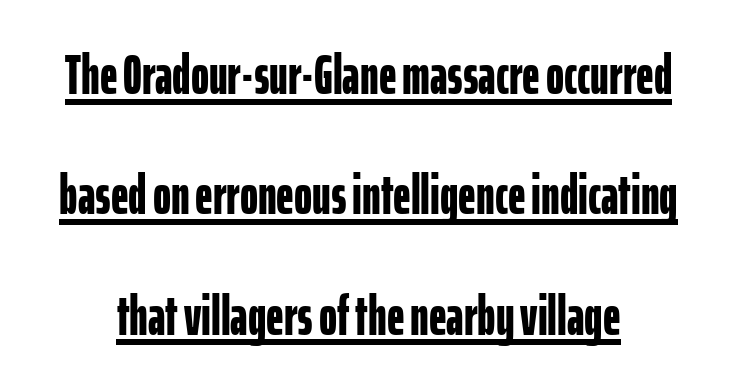
{"serif": "no", "italic": "no", "bold": "yes", "weight": "bold", "width": "condensed", "stroke_contrast": "low", "x_height": "medium", "monospaced": "no", "underline": "yes", "line_spacing": "loose", "line_spacing_ratio": 2.19, "letter_spacing": "normal", "letter_spacing_em": 0.0, "glyph_px": 55}
